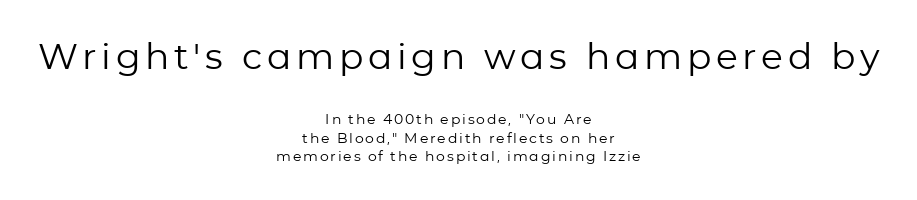
The image shows 36 px regular-weight sans-serif type, upright; set centered, normal line spacing (1.32x), not underlined; the first (top) block is 2.57x larger; low stroke contrast and a medium x-height.
